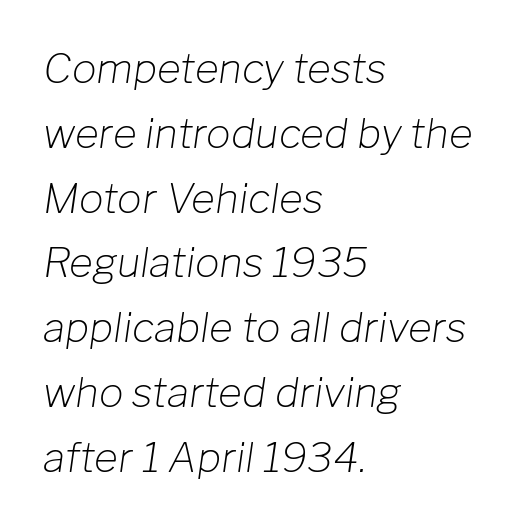
Q: Is the text bold? A: No.
Q: Is the text italic (slanted)? A: Yes, it leans right by about 8 degrees.
Q: Is the text underlined? A: No.
Q: How is the paragraph aligned? A: Left-aligned.
Q: Is the spacing between letters normal or unusually wide? A: Normal.
Q: Is the spacing between lines tight, normal or loose? A: Normal.
Q: Width (condensed, normal, or wide)? A: Normal.
Q: Stroke contrast? A: Low.
Q: x-height? A: Medium.
Q: Monospaced? A: No.
